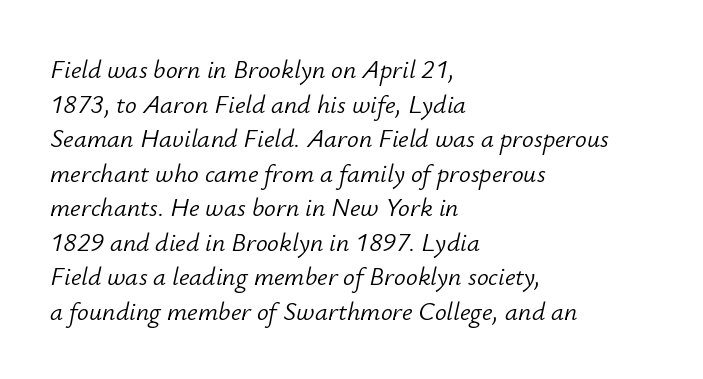
Q: Is the text bold? A: No.
Q: Is the text italic (slanted)? A: Yes, it leans right by about 12 degrees.
Q: Is the text underlined? A: No.
Q: How is the paragraph aligned? A: Left-aligned.
Q: Is the spacing between letters normal or unusually wide? A: Normal.
Q: Is the spacing between lines tight, normal or loose? A: Normal.
